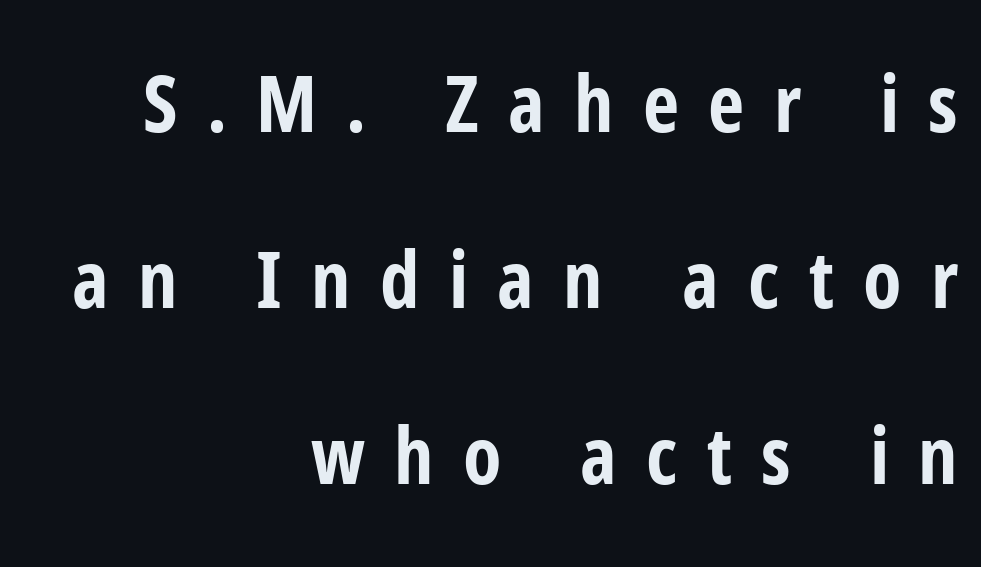
The image shows 79 px bold, condensed sans-serif type, upright; set right-aligned, loose line spacing (2.23x), unusually wide letter spacing (+0.37 em), not underlined; low stroke contrast and a medium x-height.
